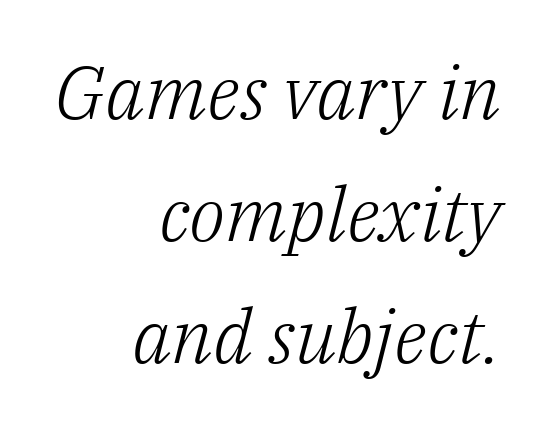
Check under the words: just untouched page. Look at the tracking — it's just the regular setting, nothing added. What's the leading like? Ordinary, nothing unusual. One-word summary of the alignment: right.
